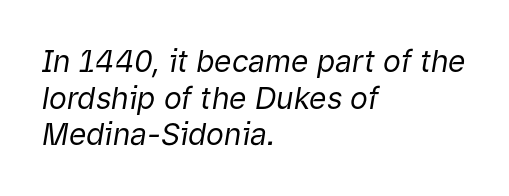
These lines were composed using italics. Inter-character spacing is left at the font's built-in metrics. Stroke mass is kept to a normal reading level or below. Type without underlining. Horizontally, the lines are justified to the leading edge only. This sample has the flowing, uneven cadence of proportional lettering.
